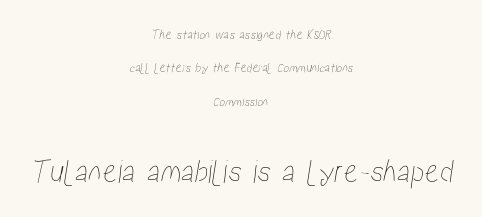
{"width": "condensed", "stroke_contrast": "low", "x_height": "medium", "monospaced": "no", "underline": "no", "align": "center", "line_spacing": "loose", "line_spacing_ratio": 2.38, "letter_spacing": "normal", "letter_spacing_em": 0.0, "larger_block": "second", "size_ratio": 2.43, "glyph_px": 34}
